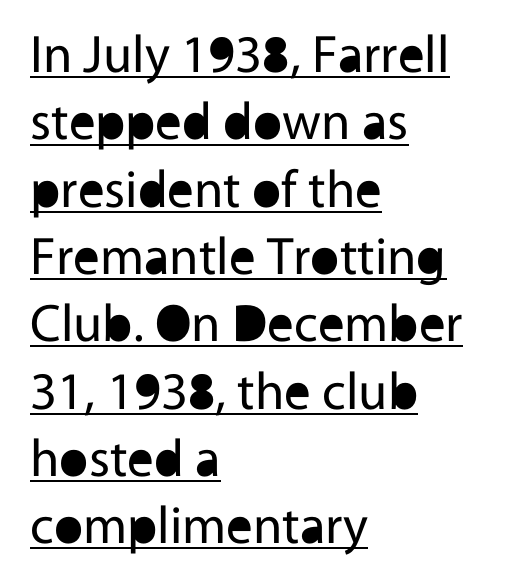
Q: Is the text bold? A: No.
Q: Is the text italic (slanted)? A: No, it is upright.
Q: Is the typeface a serif or a sans-serif typeface? A: Sans-serif.
Q: Is the text underlined? A: Yes.
Q: How is the paragraph aligned? A: Left-aligned.
Q: Is the spacing between letters normal or unusually wide? A: Normal.
Q: Is the spacing between lines tight, normal or loose? A: Normal.
Q: Width (condensed, normal, or wide)? A: Normal.
Q: x-height? A: Medium.
Q: Monospaced? A: No.
